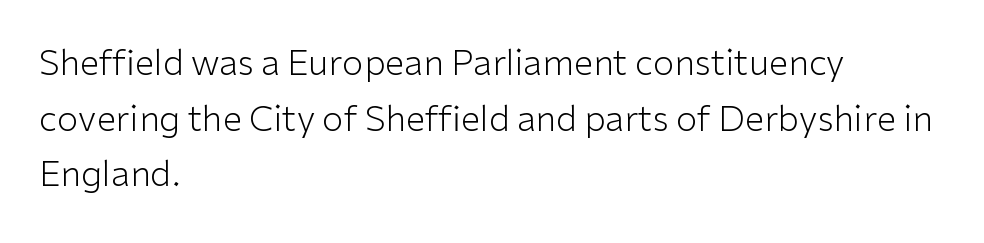
{"serif": "no", "italic": "no", "bold": "no", "weight": "light", "width": "normal", "stroke_contrast": "low", "x_height": "medium", "monospaced": "no", "underline": "no", "align": "left", "line_spacing": "normal", "line_spacing_ratio": 1.59, "letter_spacing": "normal", "letter_spacing_em": 0.0, "glyph_px": 35}
